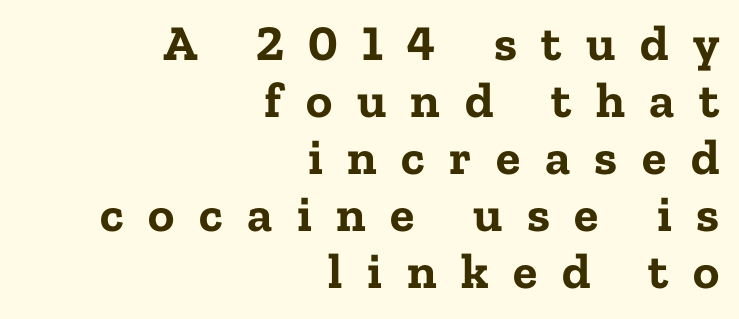
Teacher's note: observe the even right margin — that is flush-right alignment. The space between consecutive lines is stingy. Descenders are the only things crossing below the line. Note the varied advance widths — an 'i' is clearly narrower than an 'm'.
